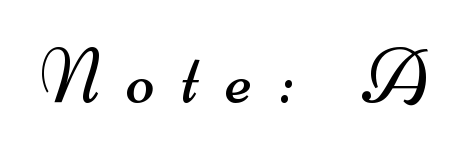
Q: Is the text bold? A: No.
Q: Is the typeface a serif or a sans-serif typeface? A: Sans-serif.
Q: Is the text underlined? A: No.
Q: Is the spacing between letters normal or unusually wide? A: Unusually wide.
Q: Width (condensed, normal, or wide)? A: Wide.
Q: Stroke contrast? A: Medium.
Q: x-height? A: Small.
Q: Monospaced? A: No.
